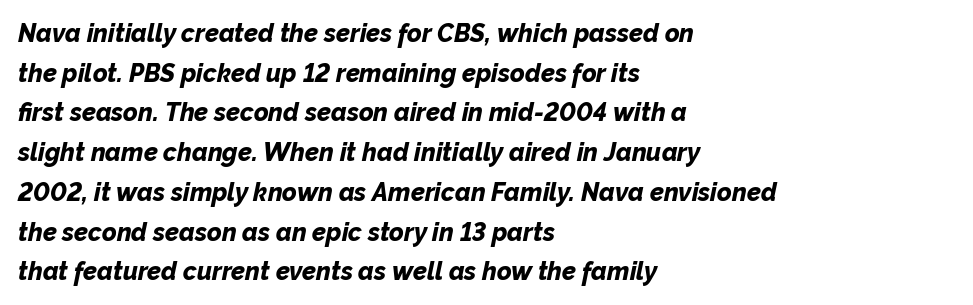
Strong, thick strokes mark this as bold type. Beneath every word, the page is bare. The passage shown has conventional tracking throughout. The ragged edge is on the right, which tells us the setting is flush left. Regarding leading, the lines here are spaced in the standard way. The face used here has a pronounced slope to its letters.
